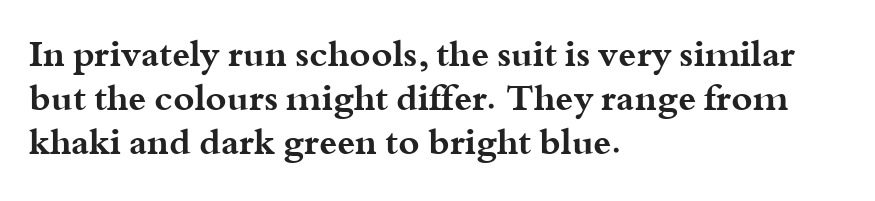
{"serif": "yes", "italic": "no", "bold": "yes", "weight": "bold", "width": "wide", "stroke_contrast": "medium", "x_height": "small", "monospaced": "no", "underline": "no", "align": "left", "line_spacing_ratio": 1.22, "letter_spacing": "normal", "letter_spacing_em": 0.0, "glyph_px": 36}
